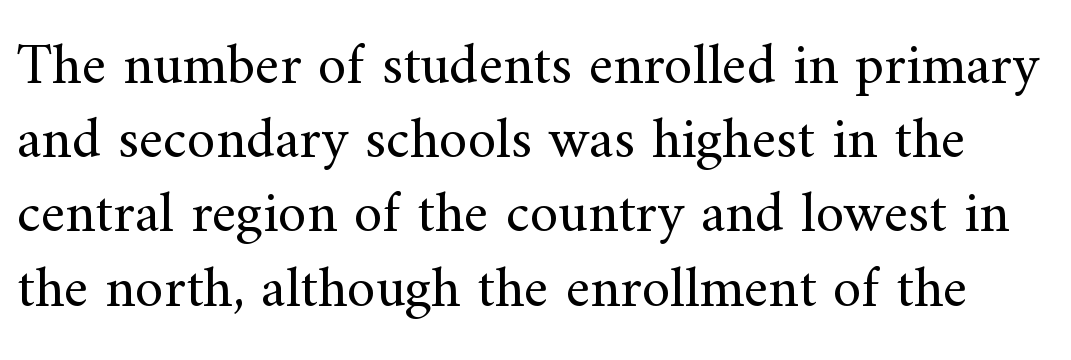
Note: serifs present on the glyphs. On a weight scale, this lands at 450 or below. No extra tracking has been applied to these lines. This block has exactly the height ordinary leading produces.
